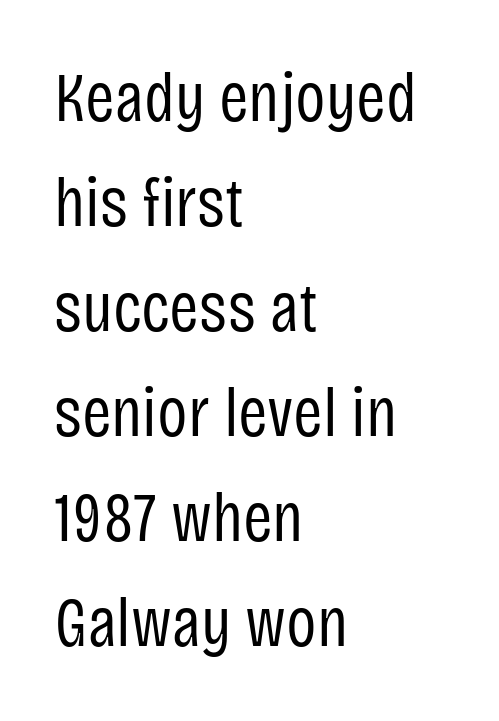
Q: Is the text bold? A: No.
Q: Is the text italic (slanted)? A: No, it is upright.
Q: Is the typeface a serif or a sans-serif typeface? A: Sans-serif.
Q: Is the text underlined? A: No.
Q: How is the paragraph aligned? A: Left-aligned.
Q: Is the spacing between letters normal or unusually wide? A: Normal.
Q: Is the spacing between lines tight, normal or loose? A: Normal.
Q: Width (condensed, normal, or wide)? A: Condensed.
Q: Stroke contrast? A: Low.
Q: x-height? A: Large.
Q: Monospaced? A: No.
